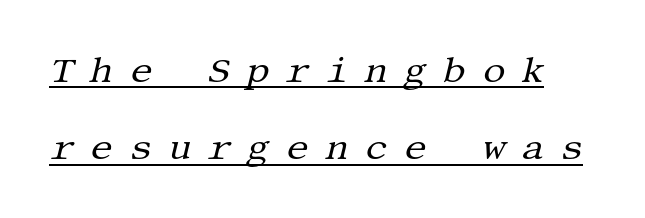
This rendering employs a face with finishing strokes, i.e., a serif. Here the glyphs are tracked loosely, breaking word shapes into spaced letters. The characters are drawn with everyday or finer stroke widths. How would I describe the line gaps? Wide and relaxed. A rule runs beneath these lines of type. The text carries the slant typical of an italic or oblique font.
